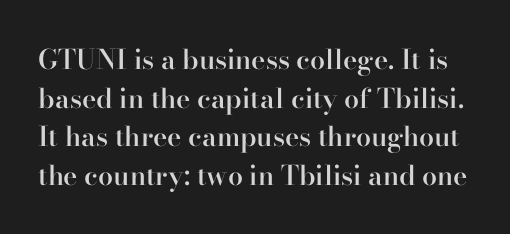
This is moderately heavy type, rendered in semibold. Each word holds together tightly as a unit, with standard inter-letter gaps. Each row of text sits above clean, open space. The letters stand straight up with perfectly vertical stems.
